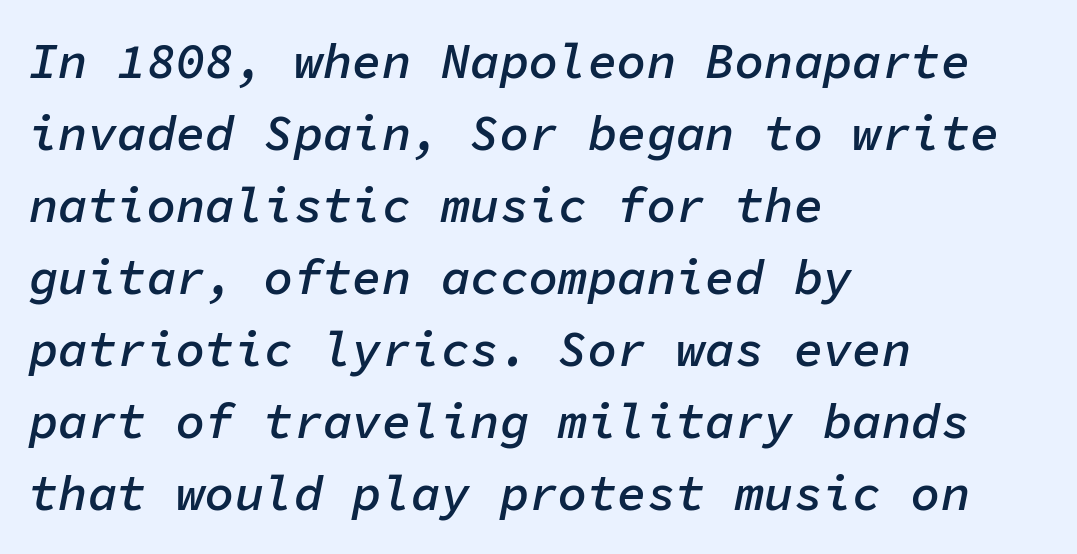
The image shows 49 px semibold type, italic (leaning right), monospaced; set left-aligned, normal line spacing (1.47x), normal letter spacing, not underlined; low stroke contrast and a medium x-height.
